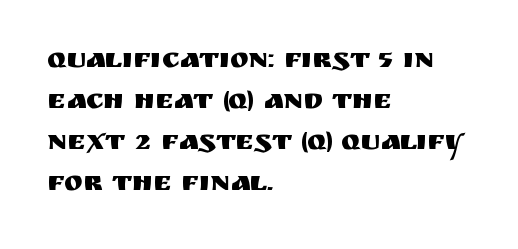
Q: Is the text italic (slanted)? A: No, it is upright.
Q: Is the typeface a serif or a sans-serif typeface? A: Sans-serif.
Q: Is the text underlined? A: No.
Q: How is the paragraph aligned? A: Left-aligned.
Q: Is the spacing between letters normal or unusually wide? A: Normal.
Q: Is the spacing between lines tight, normal or loose? A: Normal.
Q: Width (condensed, normal, or wide)? A: Normal.
Q: Stroke contrast? A: Medium.
Q: x-height? A: Large.
Q: Monospaced? A: No.
